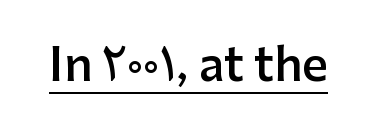
Standard letterfit; no display-style spreading of the glyphs. The rendering uses natural spacing where letterforms have individual widths. A typographer would call this underscored text. In terms of weight, the rendering is demibold, just under bold. Posture: upright roman. The face used here is a sans, in the tradition of grotesques and geometrics.
